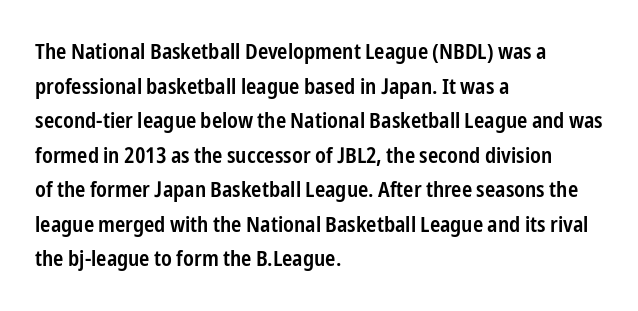
{"italic": "no", "bold": "semi", "underline": "no", "align": "left", "line_spacing": "normal", "line_spacing_ratio": 1.57, "letter_spacing": "normal", "letter_spacing_em": 0.0, "glyph_px": 22}
